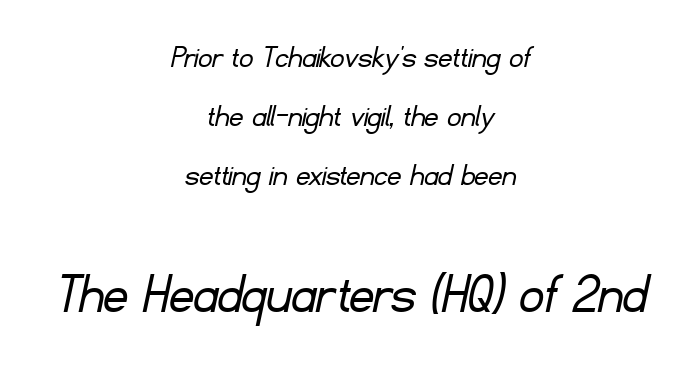
The image shows 60 px light sans-serif type; set centered, line spacing 1.73x, normal letter spacing, not underlined; the second (bottom) block is 1.76x larger; low stroke contrast and a small x-height.
